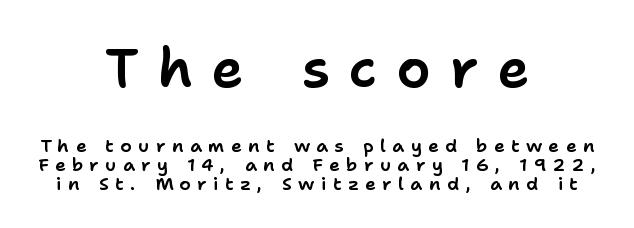
The passage shown is typeset with a sans-serif family. Block one is the big one; block two sits smaller underneath. Check under the words: just untouched page. What stands out about the letter spacing? Its width — letters are far apart. What's the leading like? Squeezed, with rows nearly overlapping. The letters advance in unequal steps, a hallmark of proportional type.
